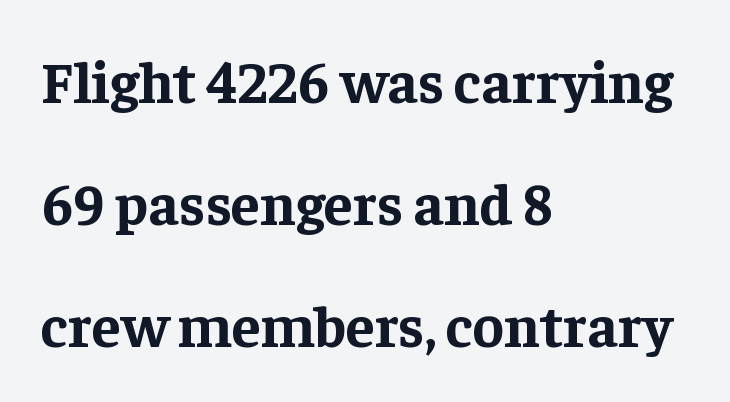
The image shows 59 px bold serif type, upright; set left-aligned, loose line spacing (2.07x), normal letter spacing, not underlined; low stroke contrast and a medium x-height.
